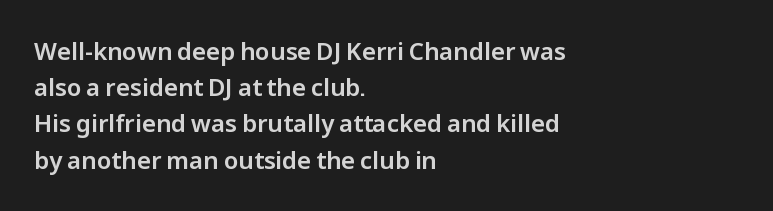
Leading: standard. Ascenders rise straight up at ninety degrees. Nobody drew a line under any word here. Here the glyphs are tracked normally, forming tight word shapes. All the whitespace from short lines collects on the right.
